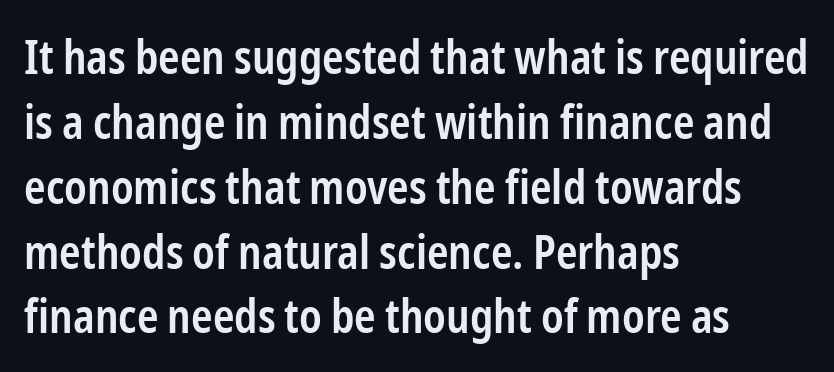
Q: Is the text bold? A: Semi-bold.
Q: Is the text italic (slanted)? A: No, it is upright.
Q: Is the typeface a serif or a sans-serif typeface? A: Sans-serif.
Q: Is the text underlined? A: No.
Q: How is the paragraph aligned? A: Left-aligned.
Q: Is the spacing between letters normal or unusually wide? A: Normal.
Q: Is the spacing between lines tight, normal or loose? A: Normal.
Q: Width (condensed, normal, or wide)? A: Condensed.
Q: Stroke contrast? A: Low.
Q: x-height? A: Medium.
Q: Monospaced? A: No.
